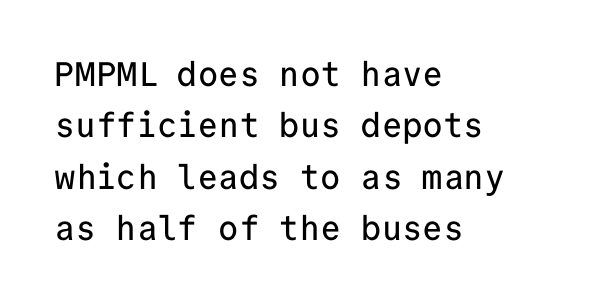
{"serif": "no", "italic": "no", "width": "normal", "stroke_contrast": "low", "x_height": "medium", "monospaced": "yes", "underline": "no", "align": "left", "line_spacing": "normal", "line_spacing_ratio": 1.51, "letter_spacing": "normal", "letter_spacing_em": 0.0, "glyph_px": 34}
